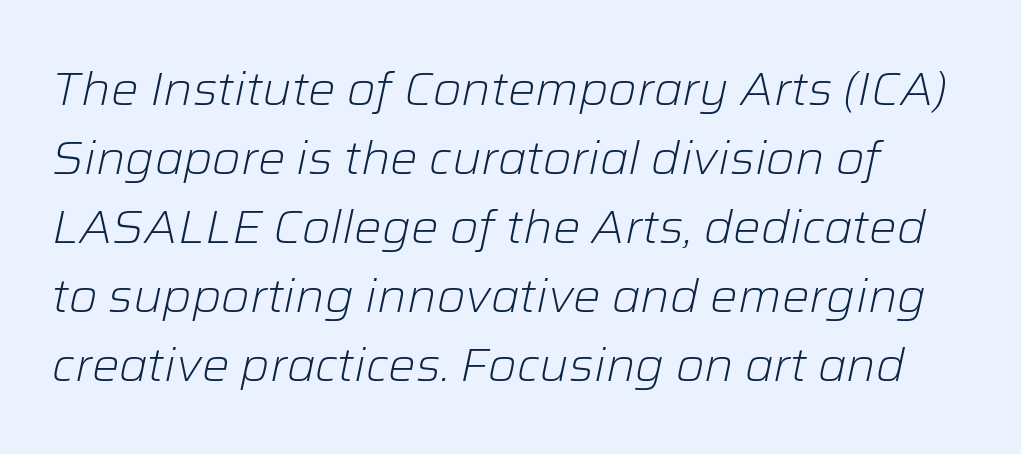
The image shows 46 px light type, italic (leaning right); set normal line spacing (1.5x), normal letter spacing, not underlined; low stroke contrast and a medium x-height.
